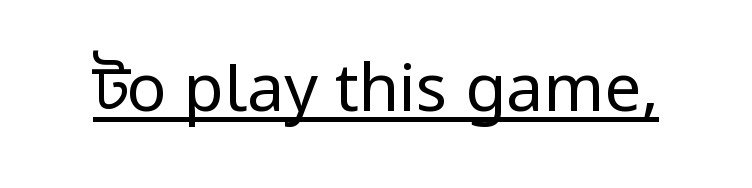
{"serif": "no", "italic": "no", "bold": "no", "weight": "regular", "width": "normal", "stroke_contrast": "low", "x_height": "medium", "monospaced": "no", "underline": "yes", "letter_spacing": "normal", "letter_spacing_em": 0.0, "glyph_px": 66}
